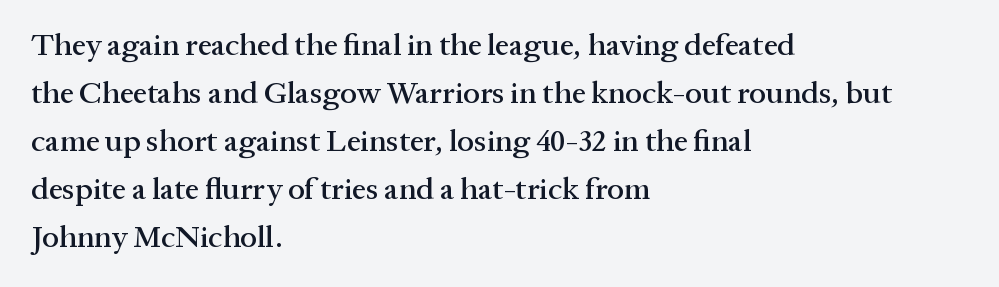
Short and long lines alike share a common starting point at left. These lines sit exactly where default settings would place them. Character widths vary here, with narrow letters taking less room than wide ones. Rendered with straight, roman letterforms. A typesetter would label this face a serif.
